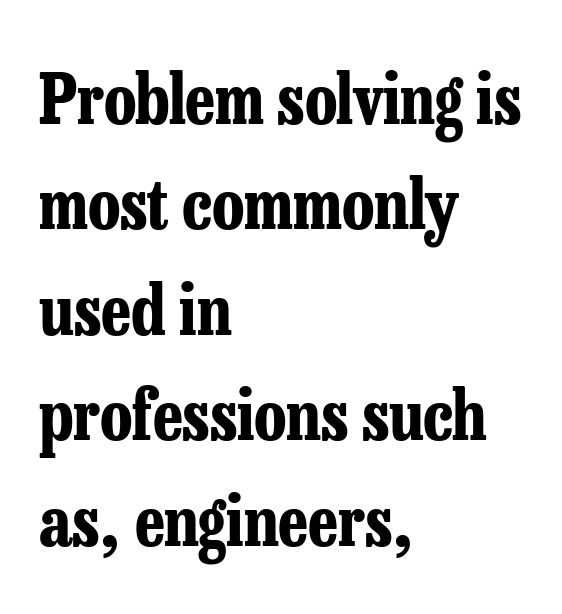
The letters advance in unequal steps, a hallmark of proportional type. The gap between lines stays unmarked. Horizontal bands of white between lines are of average thickness. Type style note: has serifs. This is roman type, the default non-slanted kind.
